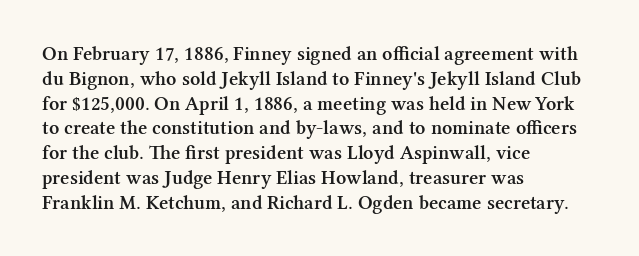
Q: Is the text bold? A: Semi-bold.
Q: Is the text italic (slanted)? A: No, it is upright.
Q: Is the text underlined? A: No.
Q: How is the paragraph aligned? A: Left-aligned.
Q: Is the spacing between letters normal or unusually wide? A: Normal.
